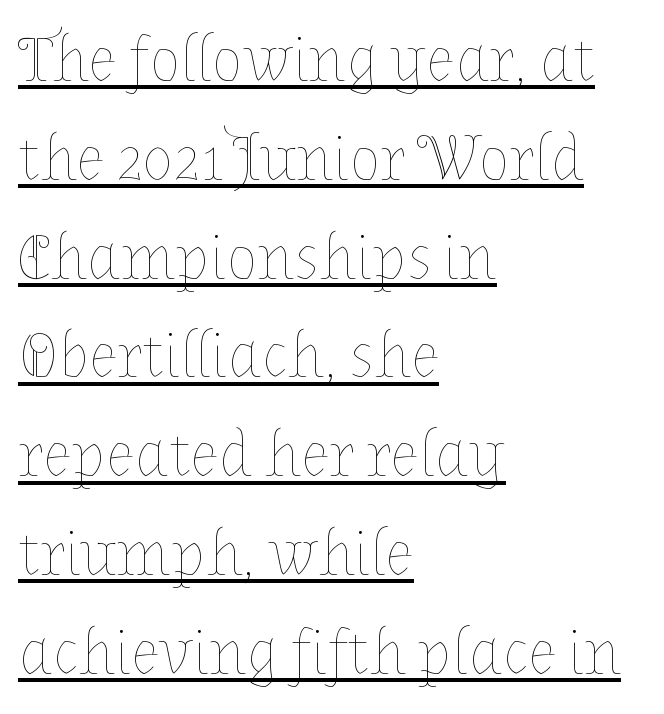
Q: Is the text bold? A: No.
Q: Is the text italic (slanted)? A: No, it is upright.
Q: Is the text underlined? A: Yes.
Q: How is the paragraph aligned? A: Left-aligned.
Q: Is the spacing between letters normal or unusually wide? A: Normal.
Q: Is the spacing between lines tight, normal or loose? A: Normal.
Q: Width (condensed, normal, or wide)? A: Normal.
Q: Stroke contrast? A: Low.
Q: x-height? A: Medium.
Q: Monospaced? A: No.
